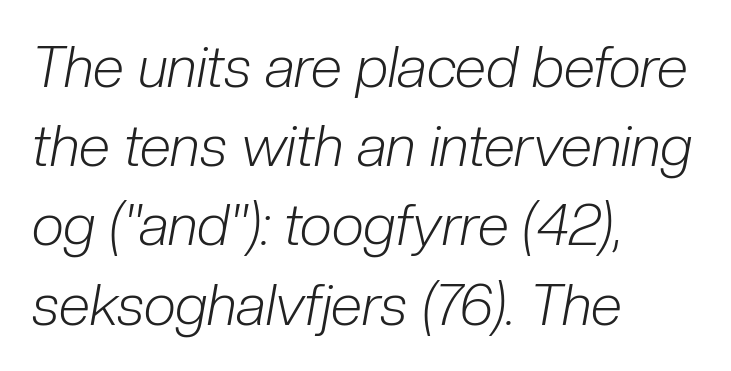
{"italic": "yes", "lean": "right", "slant_degrees": 10, "bold": "no", "weight": "light", "width": "condensed", "stroke_contrast": "low", "x_height": "medium", "monospaced": "no", "underline": "no", "align": "left", "line_spacing": "normal", "line_spacing_ratio": 1.39, "letter_spacing": "normal", "letter_spacing_em": 0.0, "glyph_px": 57}
